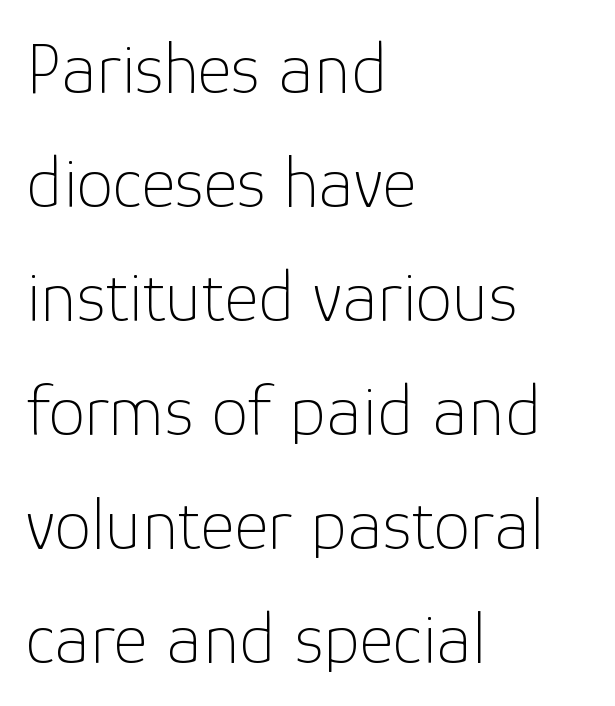
Underline: absent. Is there much room between lines? A standard amount, neither cramped nor airy. Character widths vary here, with narrow letters taking less room than wide ones. The letters sit at their default tracking, neither squeezed nor spread. Tall strokes in this sample are plumb rather than angled.
